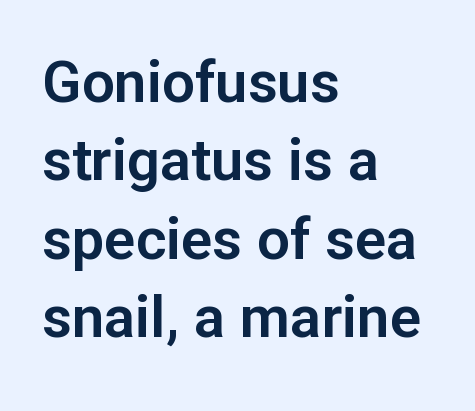
A normal amount of white space separates one row of letters from the next. The letters carry no serifs — their stems end cleanly without finishing strokes. Do the letters lean? They stand straight. The paragraph shown leans on its left margin. Lines of text with bare space underneath. Is this a fixed-width face? No — the glyphs have proportional, varying widths.
